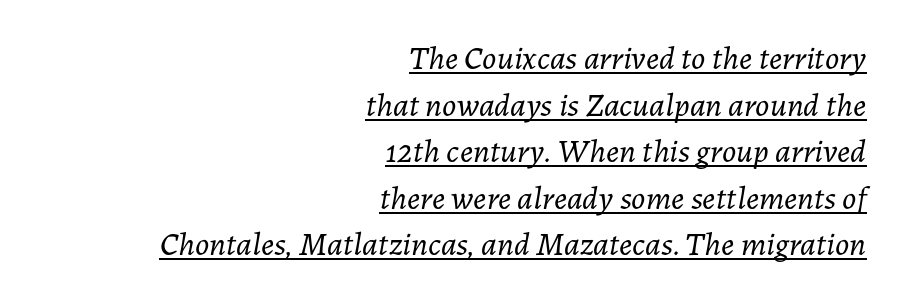
The image shows 33 px light type, italic (leaning right); set right-aligned, normal line spacing (1.41x), normal letter spacing, underlined; low stroke contrast and a medium x-height.
